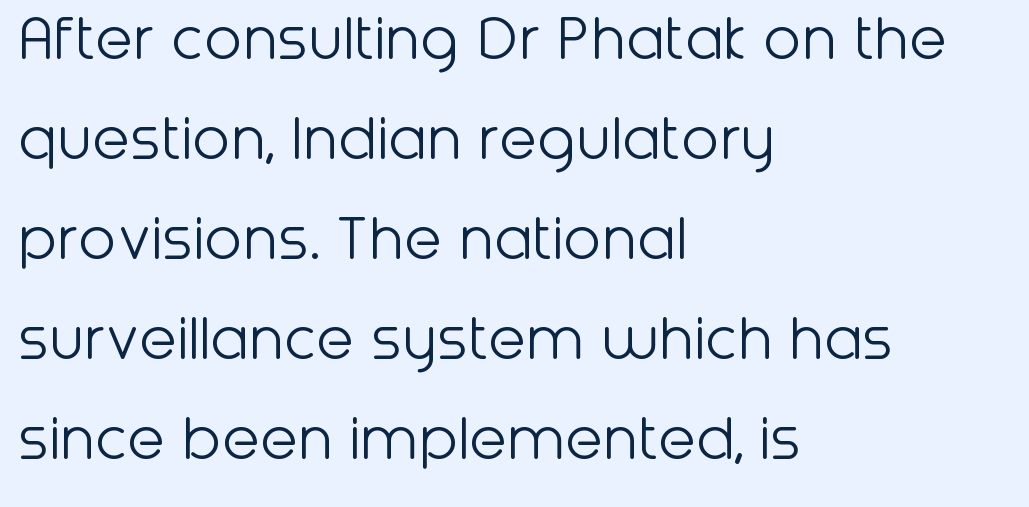
The image shows 69 px light sans-serif type, upright; set left-aligned, normal line spacing (1.45x), normal letter spacing, not underlined; low stroke contrast and a medium x-height.
